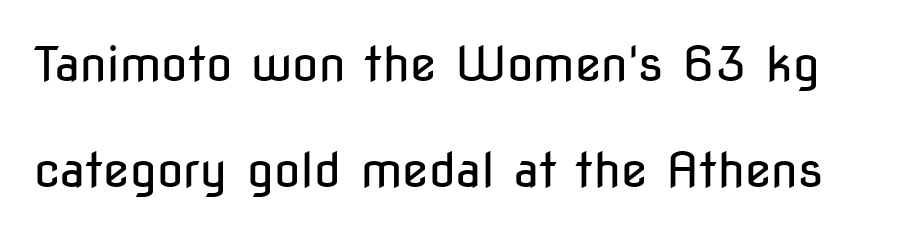
The image shows 48 px regular-weight, condensed sans-serif type, upright; set loose line spacing (2.21x), normal letter spacing, not underlined; low stroke contrast and a medium x-height.
